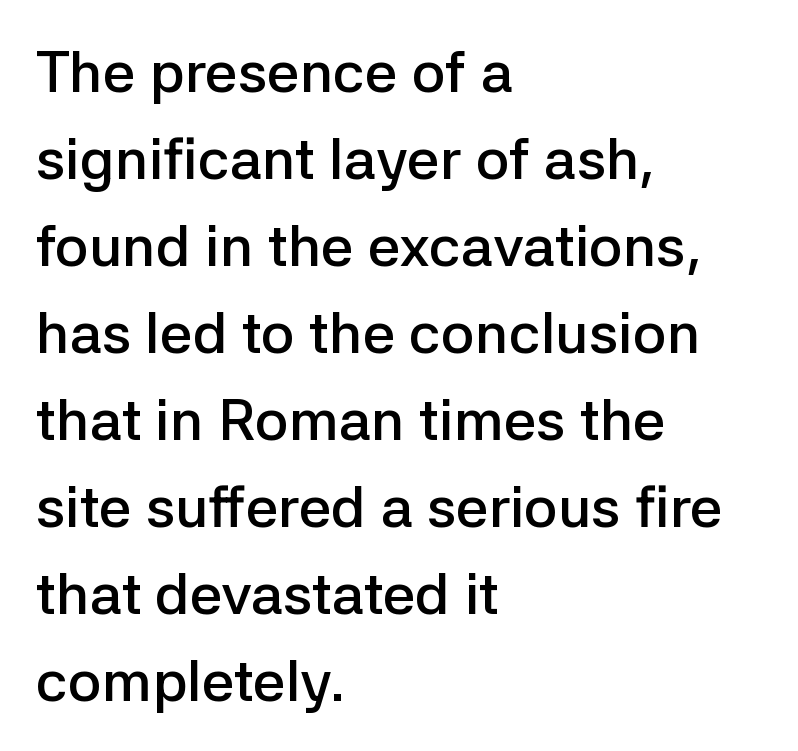
The image shows 58 px semibold sans-serif type, upright; set left-aligned, normal line spacing (1.5x), normal letter spacing, not underlined; low stroke contrast and a medium x-height.
